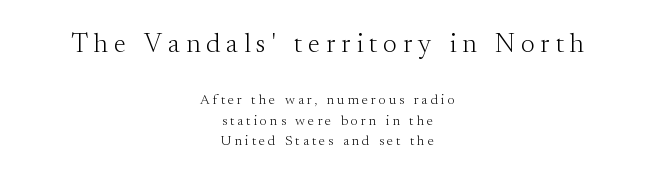
The image shows 27 px text type, upright; set centered, normal line spacing (1.47x), unusually wide letter spacing (+0.22 em), not underlined; the first (top) block is 1.93x larger.
